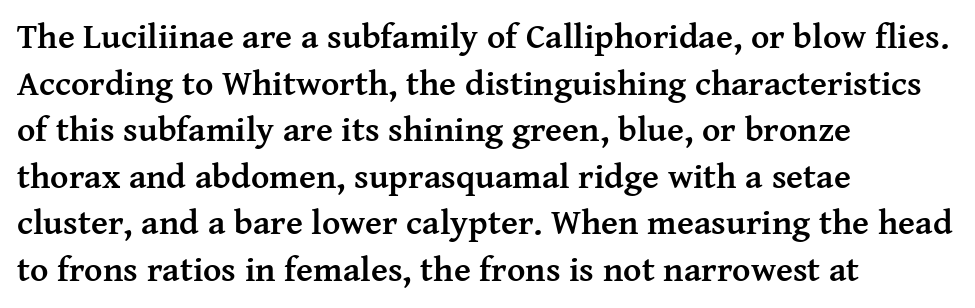
Q: Is the text bold? A: Yes.
Q: Is the text italic (slanted)? A: No, it is upright.
Q: Is the typeface a serif or a sans-serif typeface? A: Serif.
Q: Is the text underlined? A: No.
Q: How is the paragraph aligned? A: Left-aligned.
Q: Is the spacing between letters normal or unusually wide? A: Normal.
Q: Is the spacing between lines tight, normal or loose? A: Normal.
Q: Width (condensed, normal, or wide)? A: Normal.
Q: Stroke contrast? A: Medium.
Q: x-height? A: Medium.
Q: Monospaced? A: No.
